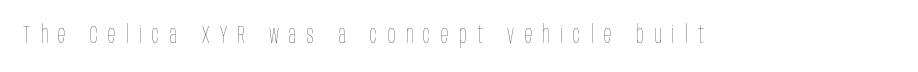
The typeface has the unassuming heft of standard copy or less. Glance below the letters and you will spot only blank space. Look at the tracking — it's clearly loosened, letters drifting apart. Posture: upright roman.
